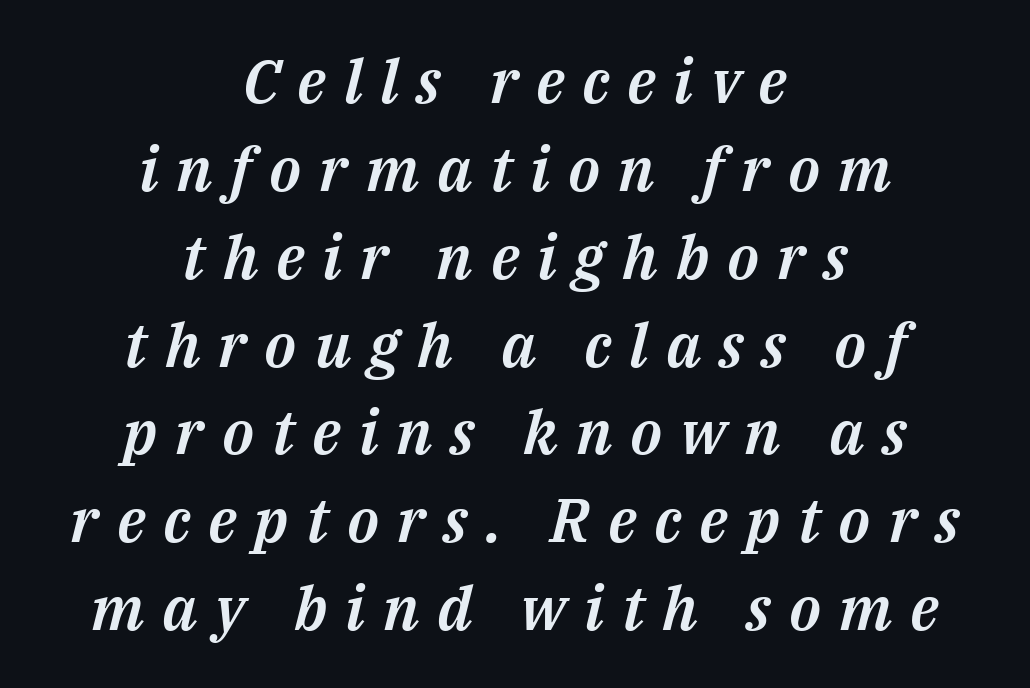
{"italic": "yes", "lean": "right", "slant_degrees": 14, "width": "normal", "stroke_contrast": "medium", "x_height": "medium", "monospaced": "no", "underline": "no", "align": "center", "line_spacing": "normal", "line_spacing_ratio": 1.44, "letter_spacing": "wide", "letter_spacing_em": 0.29, "glyph_px": 61}
